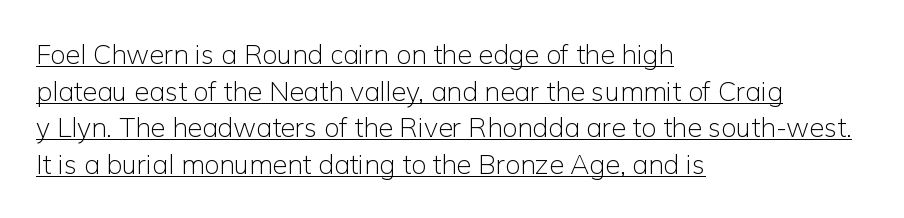
{"italic": "no", "bold": "no", "underline": "yes", "align": "left", "line_spacing": "normal", "line_spacing_ratio": 1.36, "letter_spacing": "normal", "letter_spacing_em": 0.0, "glyph_px": 27}
